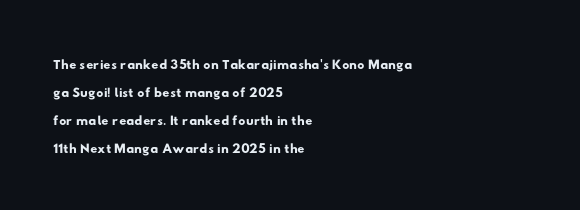
The image shows 20 px text type; set left-aligned, normal line spacing (1.4x), normal letter spacing, not underlined.
